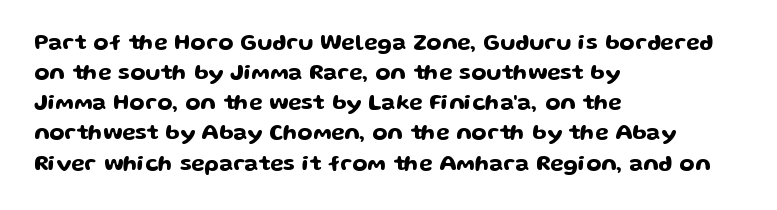
The image shows 22 px text type, upright; set left-aligned, normal line spacing (1.37x), normal letter spacing, not underlined.
